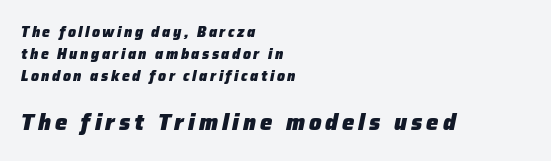
Q: Is the text bold? A: Yes.
Q: Is the text italic (slanted)? A: Yes, it leans right by about 12 degrees.
Q: Is the text underlined? A: No.
Q: How is the paragraph aligned? A: Left-aligned.
Q: Is the spacing between lines tight, normal or loose? A: Normal.
Q: Which block of text is set in a larger size, the first (top) or the second (bottom)? A: The second (bottom) one.
